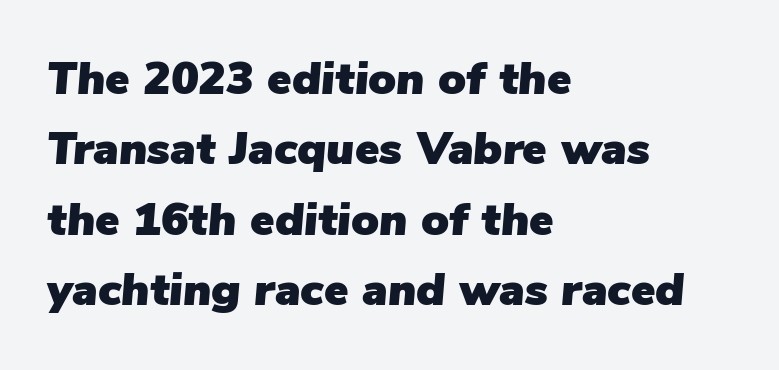
{"italic": "yes", "lean": "right", "slant_degrees": 5, "width": "normal", "stroke_contrast": "low", "x_height": "medium", "monospaced": "no", "underline": "no", "align": "left", "line_spacing": "normal", "line_spacing_ratio": 1.53, "letter_spacing": "normal", "letter_spacing_em": 0.0, "glyph_px": 46}
